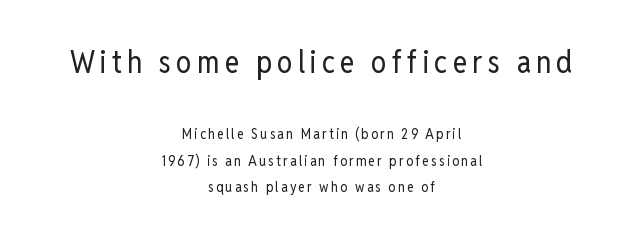
{"serif": "no", "italic": "no", "bold": "no", "weight": "regular", "width": "condensed", "stroke_contrast": "low", "x_height": "medium", "monospaced": "no", "underline": "no", "align": "center", "line_spacing_ratio": 1.89, "larger_block": "first", "size_ratio": 2.21, "glyph_px": 31}
